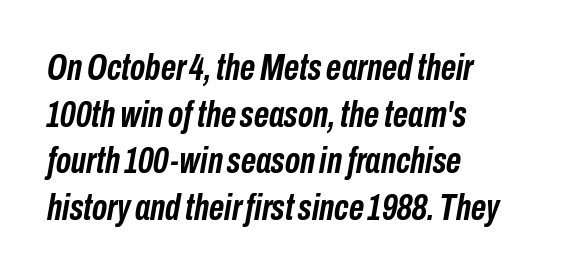
The image shows 37 px semibold, condensed type, italic (leaning right); set left-aligned, normal line spacing (1.26x), normal letter spacing, not underlined; low stroke contrast and a medium x-height.
